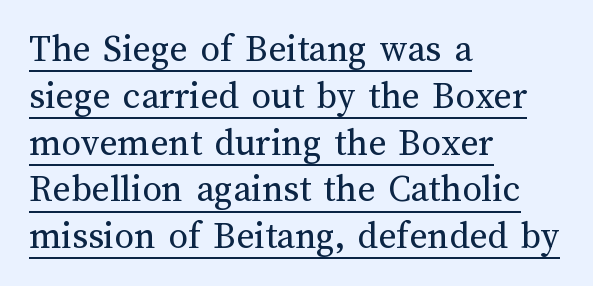
This sample has the flowing, uneven cadence of proportional lettering. These lines stack with their left ends in a neat column. Here the glyphs are tracked normally, forming tight word shapes. Weight: in the light-to-regular range.
